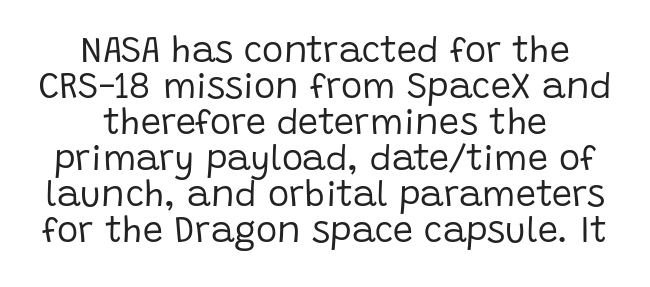
{"serif": "no", "italic": "no", "bold": "no", "weight": "regular", "width": "normal", "stroke_contrast": "low", "x_height": "large", "monospaced": "no", "underline": "no", "align": "center", "line_spacing": "tight", "line_spacing_ratio": 1.0, "letter_spacing": "normal", "letter_spacing_em": 0.0, "glyph_px": 36}
